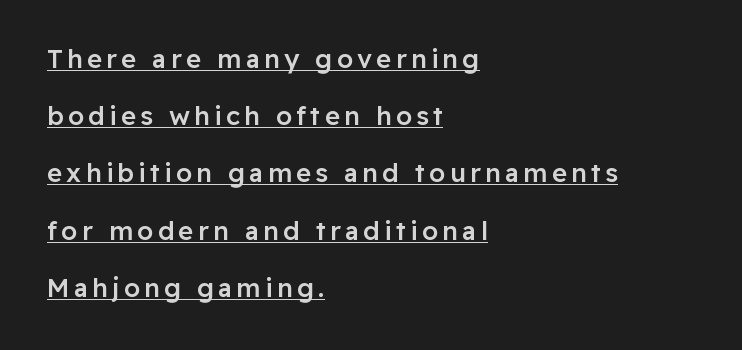
{"italic": "no", "bold": "semi", "underline": "yes", "align": "left", "line_spacing": "loose", "line_spacing_ratio": 2.2, "glyph_px": 26}
